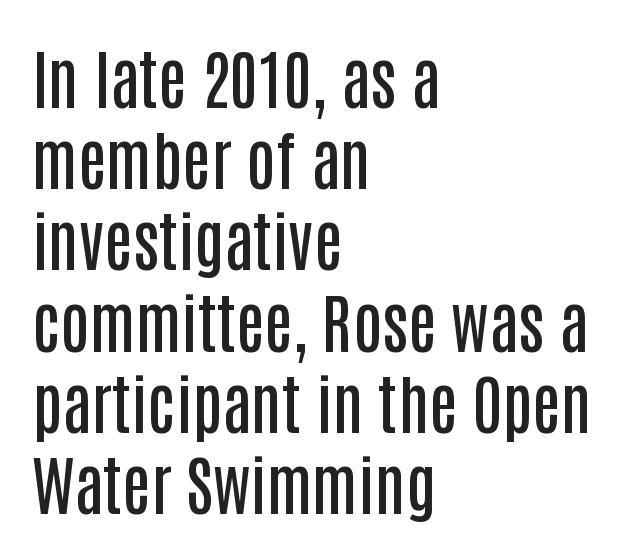
{"serif": "no", "italic": "no", "bold": "semi", "weight": "semibold", "width": "condensed", "stroke_contrast": "low", "x_height": "large", "monospaced": "no", "underline": "no", "align": "left", "line_spacing": "normal", "line_spacing_ratio": 1.25, "letter_spacing": "normal", "letter_spacing_em": 0.0, "glyph_px": 65}
